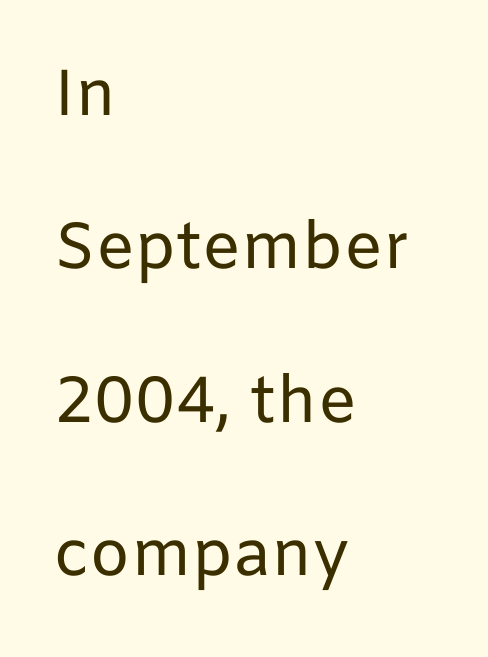
The image shows 65 px regular-weight sans-serif type, upright; set left-aligned, loose line spacing (2.36x), normal letter spacing, not underlined; low stroke contrast and a medium x-height.
